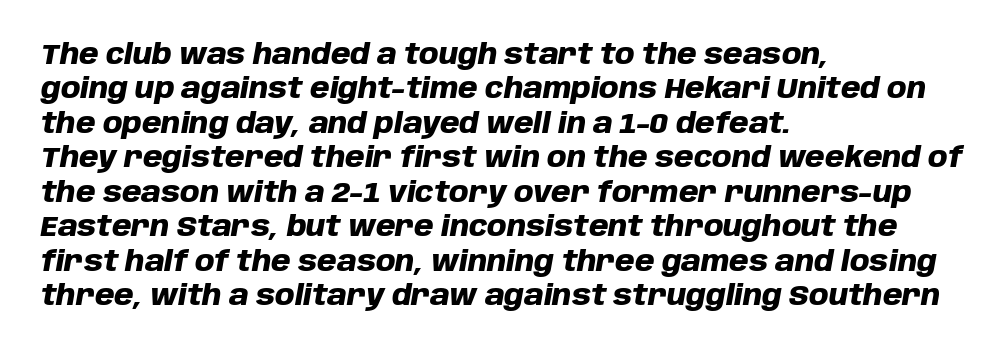
Q: Is the text bold? A: Yes.
Q: Is the text italic (slanted)? A: Yes, it leans right by about 10 degrees.
Q: Is the text underlined? A: No.
Q: How is the paragraph aligned? A: Left-aligned.
Q: Is the spacing between letters normal or unusually wide? A: Normal.
Q: Width (condensed, normal, or wide)? A: Normal.
Q: Stroke contrast? A: Low.
Q: x-height? A: Large.
Q: Monospaced? A: No.
